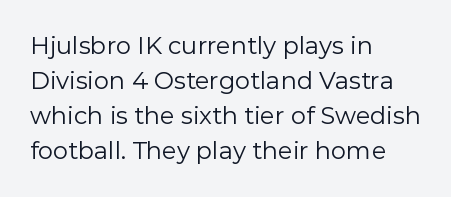
The image shows 24 px text type, upright; set left-aligned, normal line spacing (1.46x), normal letter spacing, not underlined.
